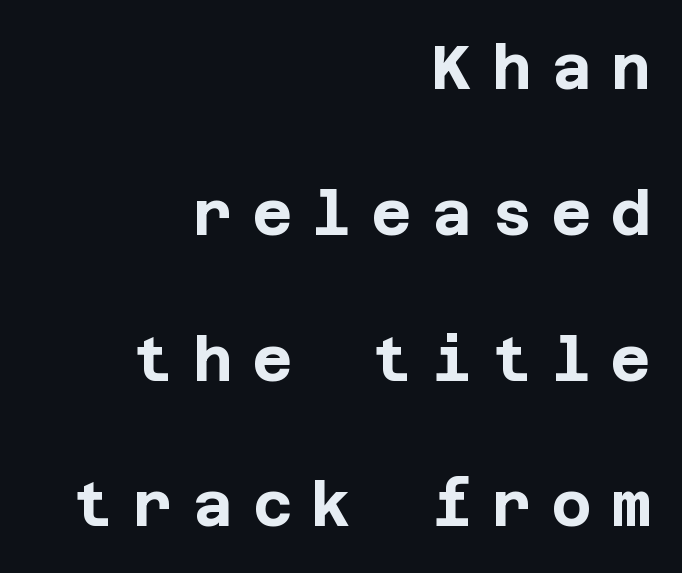
{"serif": "no", "italic": "no", "bold": "yes", "weight": "bold", "width": "normal", "stroke_contrast": "low", "x_height": "large", "underline": "no", "align": "right", "line_spacing": "loose", "line_spacing_ratio": 2.39, "letter_spacing": "wide", "letter_spacing_em": 0.33, "glyph_px": 61}
